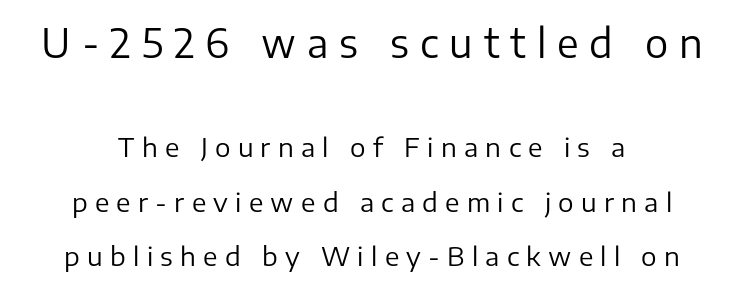
A typesetter would call this proportional, since set widths differ per character. Reading top to bottom, the characters get smaller at the block break. These lines stack symmetrically, like a column narrowing and widening about its center. Students, note that the glyphs here are deliberately spaced far apart. Italic: no, the glyphs are upright roman. The specimen omits any rule beneath the text block's lines.
